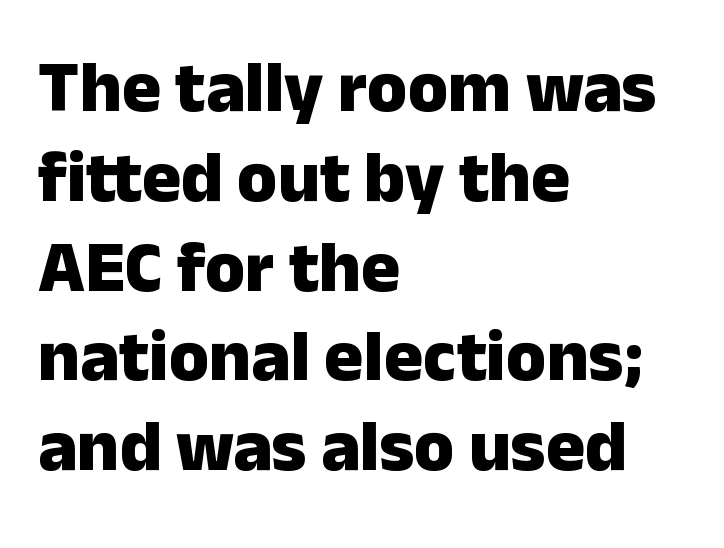
{"serif": "no", "italic": "no", "bold": "yes", "weight": "heavy", "width": "normal", "stroke_contrast": "low", "x_height": "medium", "monospaced": "no", "underline": "no", "align": "left", "line_spacing_ratio": 1.23, "letter_spacing": "normal", "letter_spacing_em": 0.0, "glyph_px": 73}
